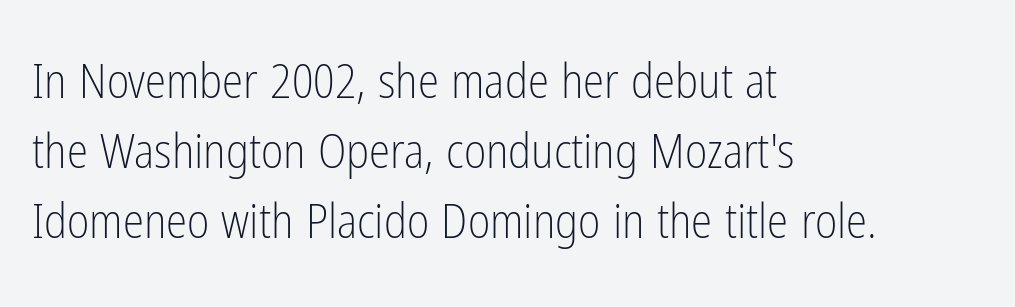
Q: Is the text bold? A: No.
Q: Is the text italic (slanted)? A: No, it is upright.
Q: Is the typeface a serif or a sans-serif typeface? A: Sans-serif.
Q: Is the text underlined? A: No.
Q: How is the paragraph aligned? A: Left-aligned.
Q: Is the spacing between letters normal or unusually wide? A: Normal.
Q: Is the spacing between lines tight, normal or loose? A: Normal.
Q: Width (condensed, normal, or wide)? A: Condensed.
Q: Stroke contrast? A: Low.
Q: x-height? A: Medium.
Q: Monospaced? A: No.
